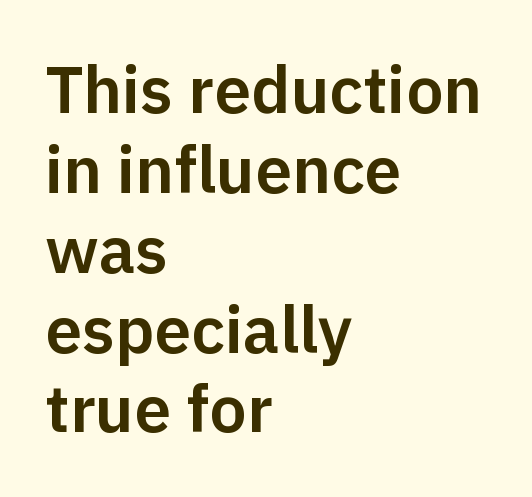
The image shows 66 px sans-serif type, upright; set left-aligned, line spacing 1.21x, normal letter spacing, not underlined; low stroke contrast and a medium x-height.
